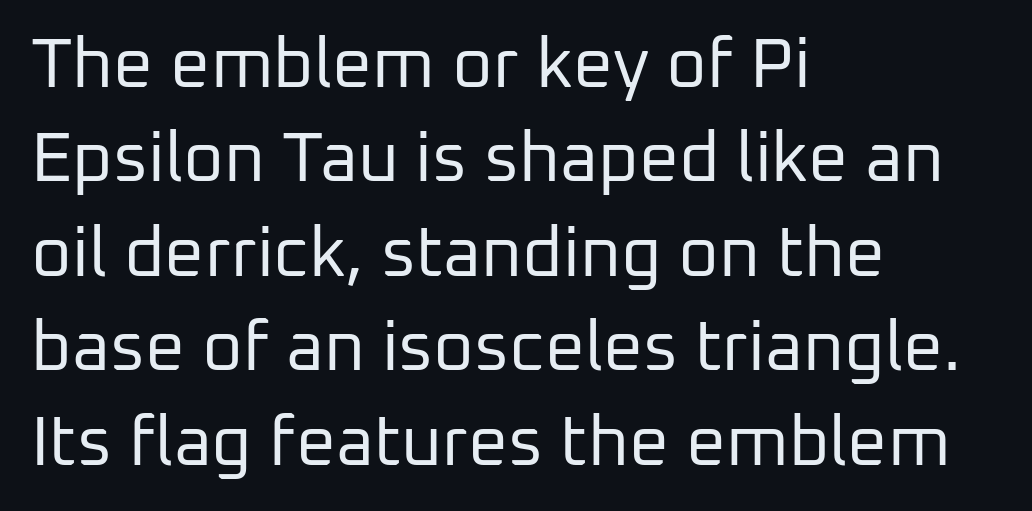
The image shows 70 px regular-weight sans-serif type, upright; set left-aligned, normal line spacing (1.35x), normal letter spacing, not underlined; low stroke contrast and a medium x-height.
